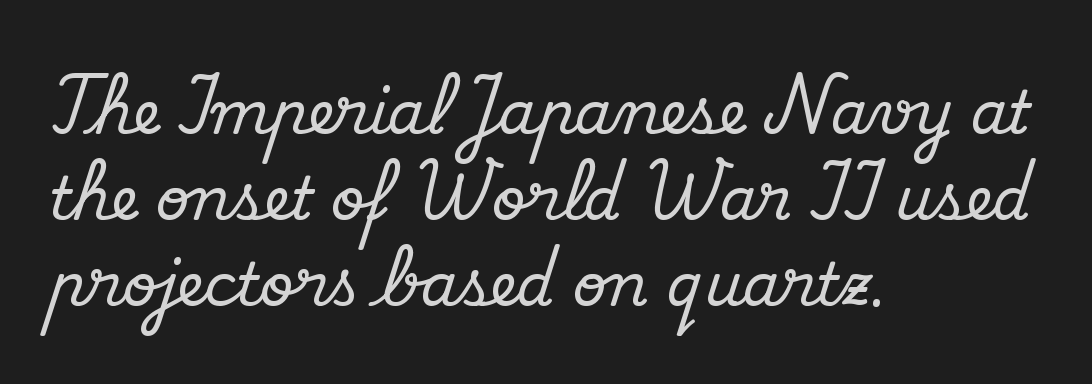
These lines are rendered in a variable-pitch font. Compared with a centered layout, this one pins lines to the left instead. Rule under the text: the space is simply empty. Regarding leading, the lines here are spaced in the standard way. Glyph-to-glyph distance matches everyday printed text.
